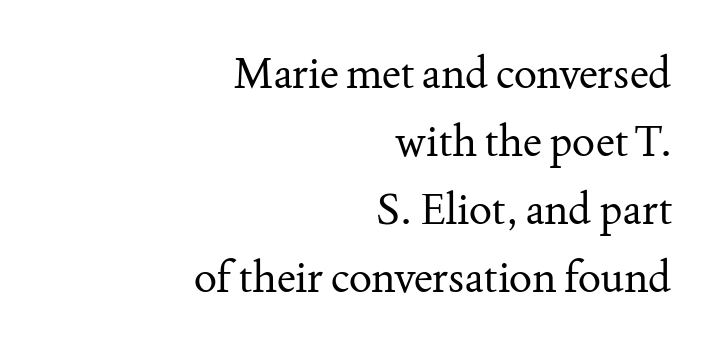
Stems here are at most as thick as an everyday book face. Words appear dense and cohesive because spacing is normal. A typesetter would call this proportional, since set widths differ per character. Ascenders rise straight up at ninety degrees. Does the type have serifs? Yes, each stem ends in a small foot.
